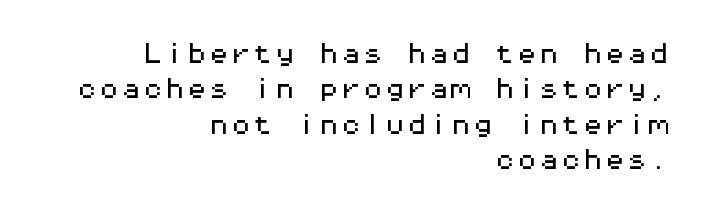
{"italic": "no", "underline": "no", "align": "right", "line_spacing": "normal", "line_spacing_ratio": 1.61, "letter_spacing": "normal", "letter_spacing_em": 0.0, "glyph_px": 22}
